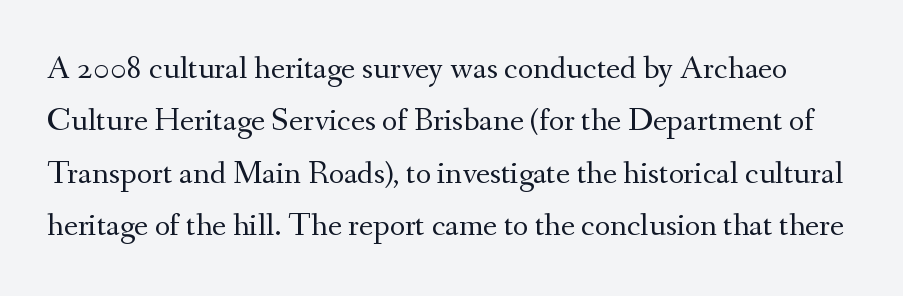
Q: Is the text bold? A: No.
Q: Is the text italic (slanted)? A: No, it is upright.
Q: Is the typeface a serif or a sans-serif typeface? A: Serif.
Q: Is the text underlined? A: No.
Q: Is the spacing between letters normal or unusually wide? A: Normal.
Q: Is the spacing between lines tight, normal or loose? A: Normal.
Q: Width (condensed, normal, or wide)? A: Normal.
Q: Stroke contrast? A: Medium.
Q: x-height? A: Small.
Q: Monospaced? A: No.
